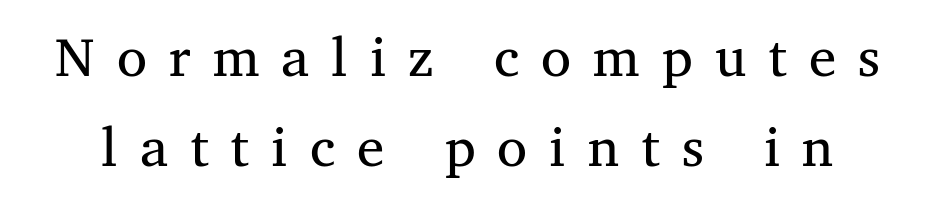
Q: Is the text italic (slanted)? A: No, it is upright.
Q: Is the typeface a serif or a sans-serif typeface? A: Serif.
Q: Is the text underlined? A: No.
Q: Is the spacing between letters normal or unusually wide? A: Unusually wide.
Q: Is the spacing between lines tight, normal or loose? A: Normal.
Q: Width (condensed, normal, or wide)? A: Normal.
Q: Stroke contrast? A: Medium.
Q: x-height? A: Medium.
Q: Monospaced? A: No.
